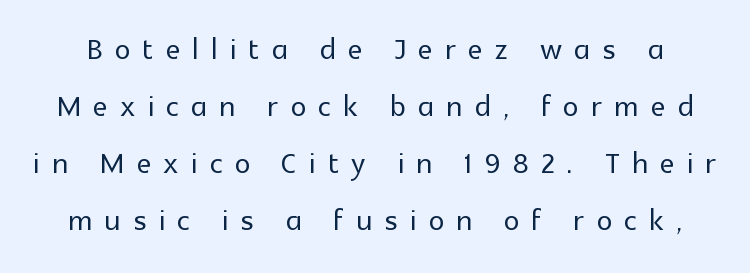
The image shows 39 px sans-serif type, upright; set normal line spacing (1.46x), unusually wide letter spacing (+0.32 em), not underlined; a medium x-height.
